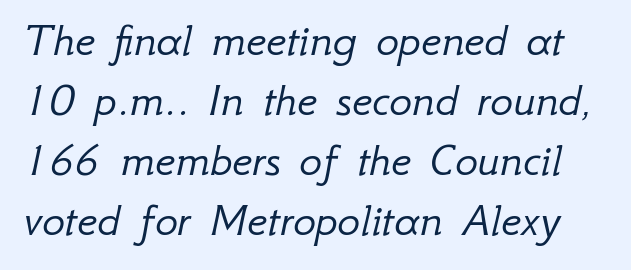
Caption: standard tracking, unaltered. Vertical spacing — default. Any mark beneath the type? The region is blank. Posture: slanted.
